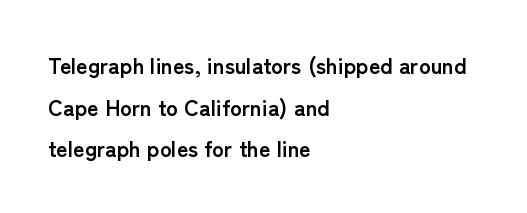
Q: Is the text bold? A: Yes.
Q: Is the text italic (slanted)? A: No, it is upright.
Q: Is the text underlined? A: No.
Q: How is the paragraph aligned? A: Left-aligned.
Q: Is the spacing between letters normal or unusually wide? A: Normal.
